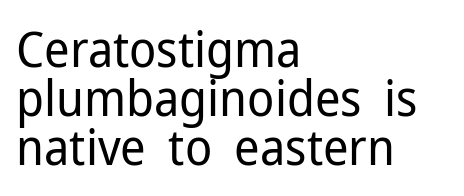
Q: Is the text bold? A: No.
Q: Is the text italic (slanted)? A: No, it is upright.
Q: Is the typeface a serif or a sans-serif typeface? A: Sans-serif.
Q: Is the text underlined? A: No.
Q: How is the paragraph aligned? A: Left-aligned.
Q: Is the spacing between letters normal or unusually wide? A: Normal.
Q: Is the spacing between lines tight, normal or loose? A: Tight.
Q: Width (condensed, normal, or wide)? A: Normal.
Q: Stroke contrast? A: Low.
Q: x-height? A: Medium.
Q: Monospaced? A: No.
